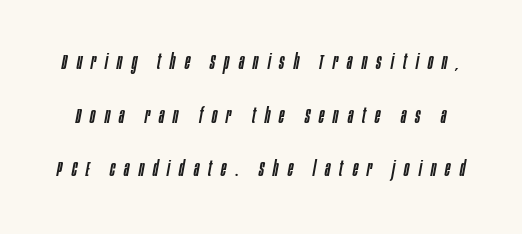
Q: Is the text italic (slanted)? A: Yes, it leans right by about 10 degrees.
Q: Is the text underlined? A: No.
Q: Is the spacing between letters normal or unusually wide? A: Unusually wide.
Q: Is the spacing between lines tight, normal or loose? A: Loose.
